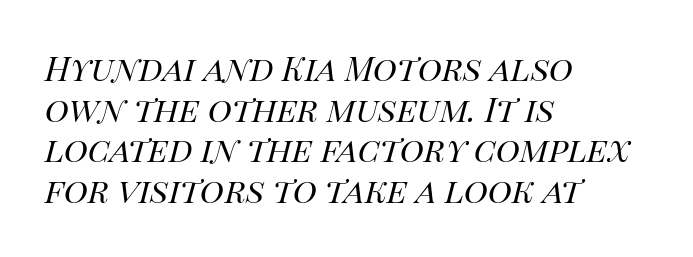
The typesetter chose a ragged-right arrangement here. Nobody touched the tracking dial on this one. Heft: none added — not bold. The letters advance in unequal steps, a hallmark of proportional type.
